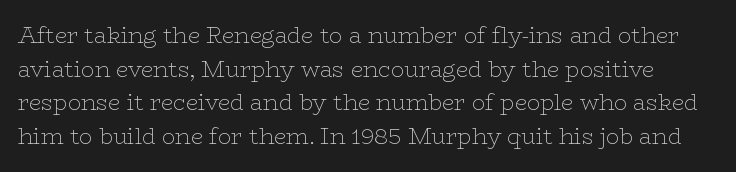
A bare baseline throughout the passage. Compared with typical paragraphs, the rows here are spaced about the same. Letter spacing: default. The lettering stays uniformly vertical, giving the passage a roman look. Each stroke keeps to a modest, everyday thickness or less.
